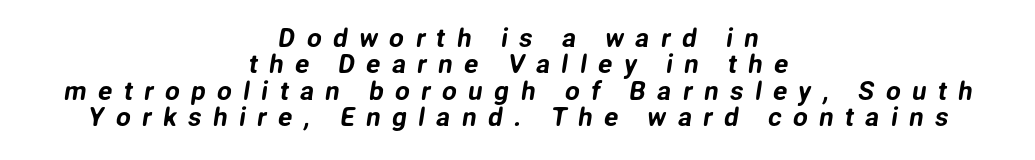
Q: Is the text underlined? A: No.
Q: How is the paragraph aligned? A: Centered.
Q: Is the spacing between letters normal or unusually wide? A: Unusually wide.
Q: Is the spacing between lines tight, normal or loose? A: Tight.
